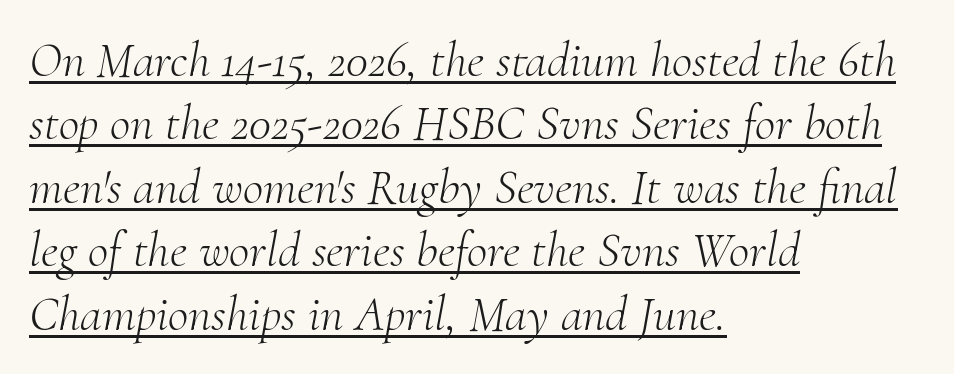
This rendering features underlined lettering. The cut favours lightness, reaching ordinary text weight at its darkest. A typesetter would label this face a serif. The rows are spaced the way most documents space them. Designer's note — italics engaged.
